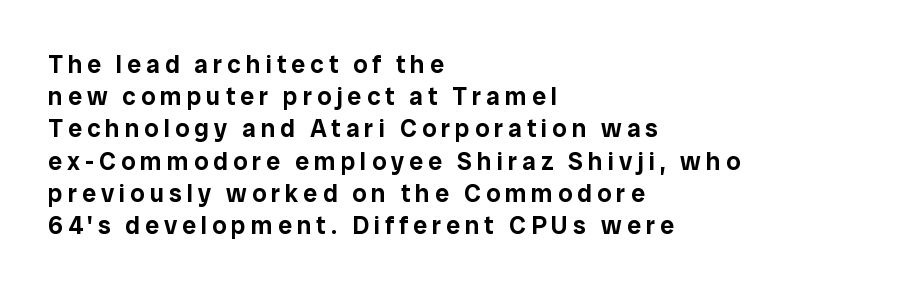
The lines sit at an ordinary, default distance from one another. Horizontal alignment here is leftward, the default for most running prose. This is roman type, the default non-slanted kind. These lines have a slow, spaced-out rhythm from letter to letter. The area under the type is left untouched.
